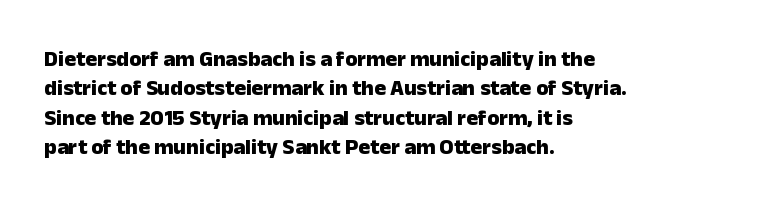
The vertical gap from one line to the next is medium. The rendering uses a bold face; every stroke is thick and dark. When letters stand straight like this, we call the style roman or upright. A typesetter would call this zero additional tracking.
